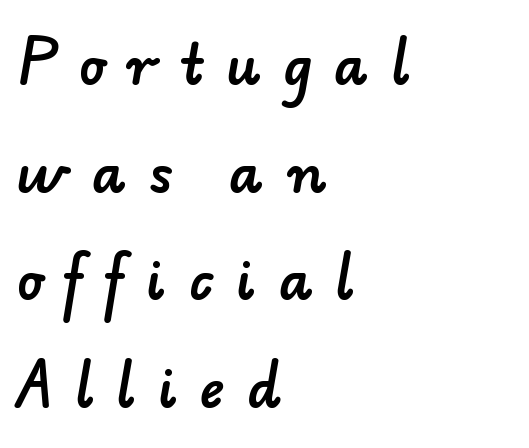
{"serif": "no", "width": "normal", "stroke_contrast": "low", "x_height": "small", "monospaced": "no", "underline": "no", "align": "left", "line_spacing": "loose", "line_spacing_ratio": 2.03, "letter_spacing": "wide", "letter_spacing_em": 0.43, "glyph_px": 53}
